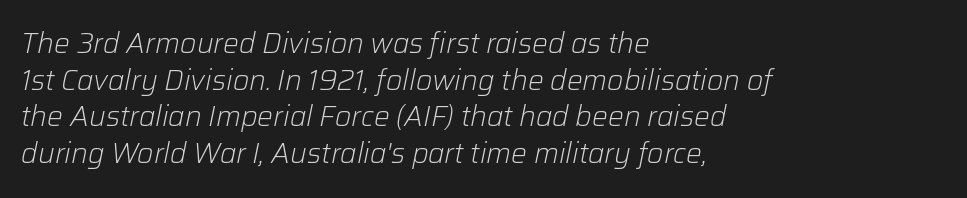
{"italic": "yes", "lean": "right", "slant_degrees": 12, "bold": "no", "weight": "light", "width": "normal", "stroke_contrast": "low", "x_height": "medium", "monospaced": "no", "underline": "no", "align": "left", "line_spacing": "normal", "line_spacing_ratio": 1.31, "letter_spacing": "normal", "letter_spacing_em": 0.0, "glyph_px": 28}
